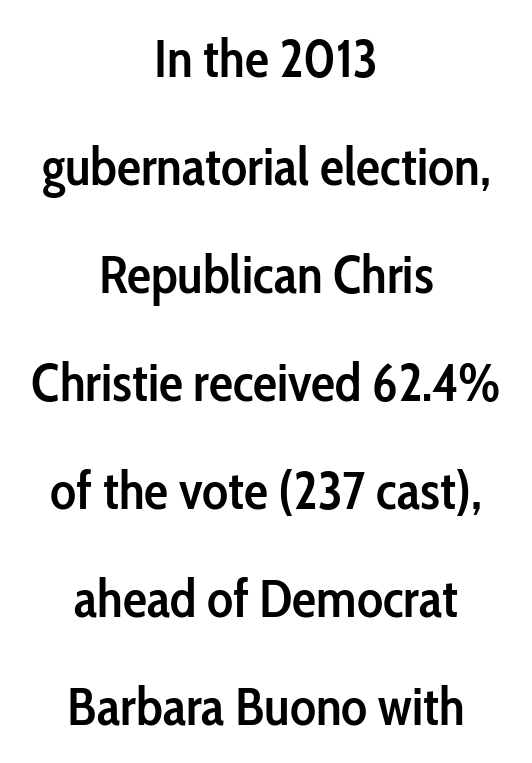
This rendering leaves character spacing at its baseline value. Every stem runs plumb, perpendicular to the baseline. The passage is arranged like a title page — every line centered. Loosely led — the rows are spread out. The glyphs in this specimen are sans serif.
